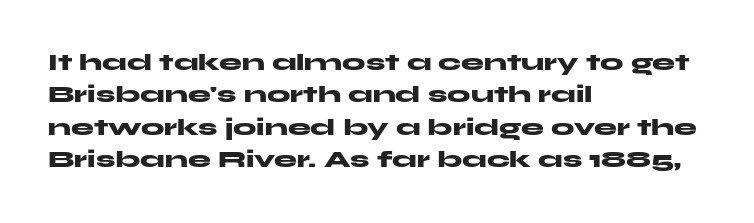
The image shows 23 px bold type, upright; set left-aligned, normal line spacing (1.41x), normal letter spacing, not underlined.
